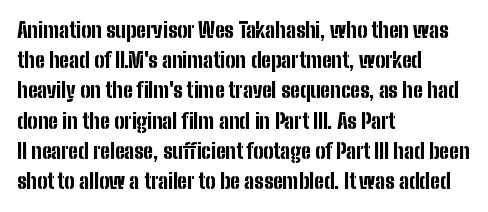
Q: Is the text bold? A: Yes.
Q: Is the text italic (slanted)? A: No, it is upright.
Q: Is the text underlined? A: No.
Q: How is the paragraph aligned? A: Left-aligned.
Q: Is the spacing between letters normal or unusually wide? A: Normal.
Q: Is the spacing between lines tight, normal or loose? A: Normal.
